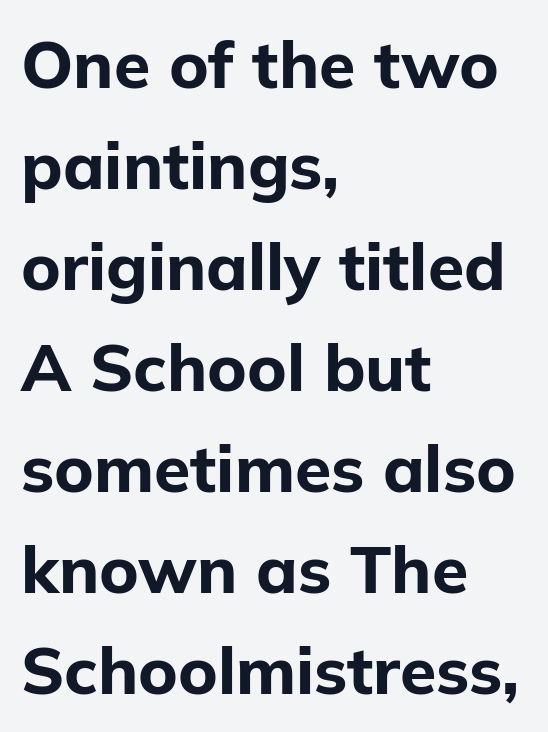
Q: Is the text bold? A: Yes.
Q: Is the text italic (slanted)? A: No, it is upright.
Q: Is the typeface a serif or a sans-serif typeface? A: Sans-serif.
Q: Is the text underlined? A: No.
Q: How is the paragraph aligned? A: Left-aligned.
Q: Is the spacing between letters normal or unusually wide? A: Normal.
Q: Is the spacing between lines tight, normal or loose? A: Normal.
Q: Width (condensed, normal, or wide)? A: Normal.
Q: Stroke contrast? A: Low.
Q: x-height? A: Medium.
Q: Monospaced? A: No.
